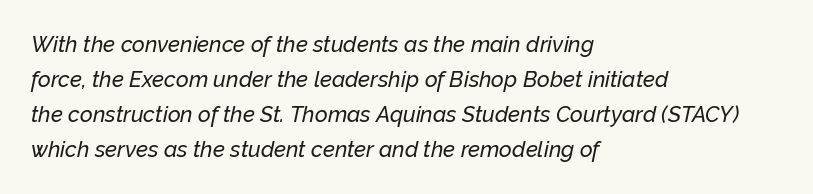
Is there much room between lines? A standard amount, neither cramped nor airy. This sample uses an oblique cut, with every glyph tilted off the vertical. A clean baseline with only descenders dipping below it. These lines keep a tight, regular rhythm from letter to letter.
